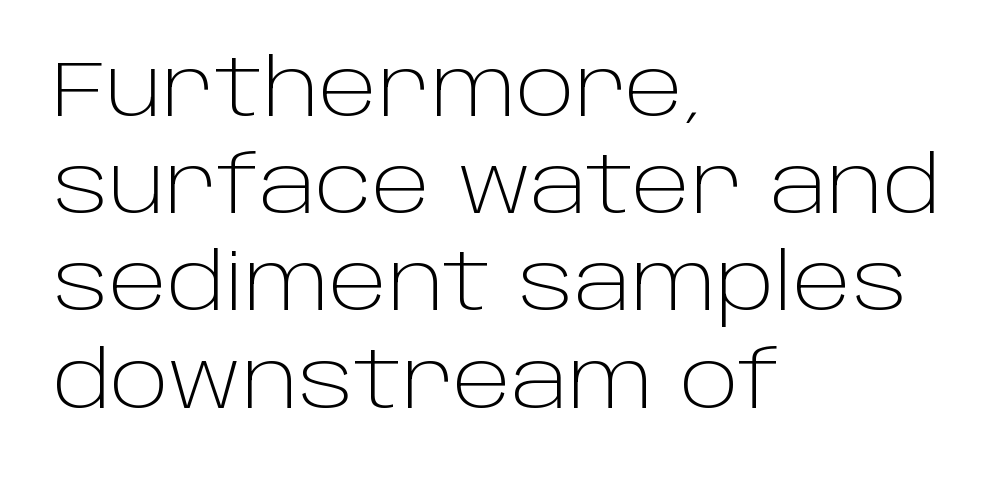
Q: Is the text bold? A: No.
Q: Is the text italic (slanted)? A: No, it is upright.
Q: Is the typeface a serif or a sans-serif typeface? A: Sans-serif.
Q: Is the text underlined? A: No.
Q: How is the paragraph aligned? A: Left-aligned.
Q: Is the spacing between letters normal or unusually wide? A: Normal.
Q: Width (condensed, normal, or wide)? A: Normal.
Q: Stroke contrast? A: Low.
Q: x-height? A: Large.
Q: Monospaced? A: No.
